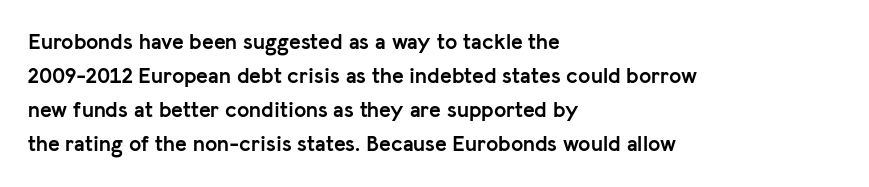
Underline: absent. Default kerning and tracking; the words read as compact shapes. Successive baselines arrive at the customary interval. You can tell it's not italic because the verticals are truly vertical. One-word summary of the alignment: left. These lines carry a lot of weight — the face is fully bold.
